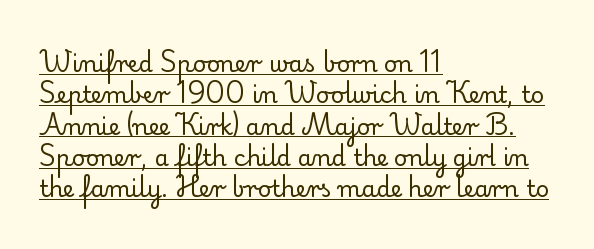
Typeset ragged right — the left edge is the straight one. No extra ink here — the face is not bold. This sample uses an upright cut, with every glyph sitting square on the baseline. In designer terms, the underline attribute is active on this setting.
